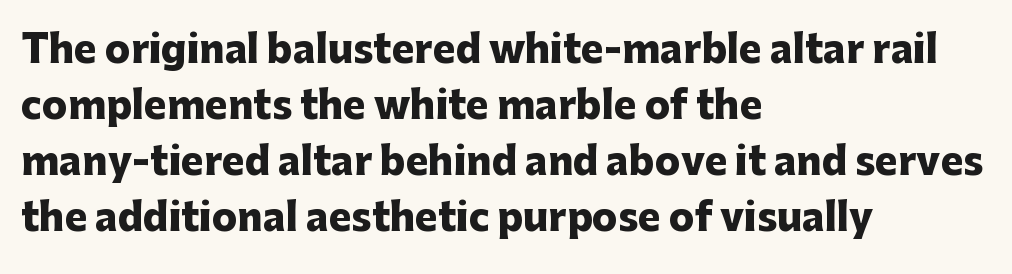
{"serif": "no", "italic": "no", "bold": "yes", "weight": "heavy", "width": "normal", "stroke_contrast": "low", "x_height": "medium", "monospaced": "no", "underline": "no", "align": "left", "line_spacing": "normal", "line_spacing_ratio": 1.47, "letter_spacing": "normal", "letter_spacing_em": 0.0, "glyph_px": 38}
